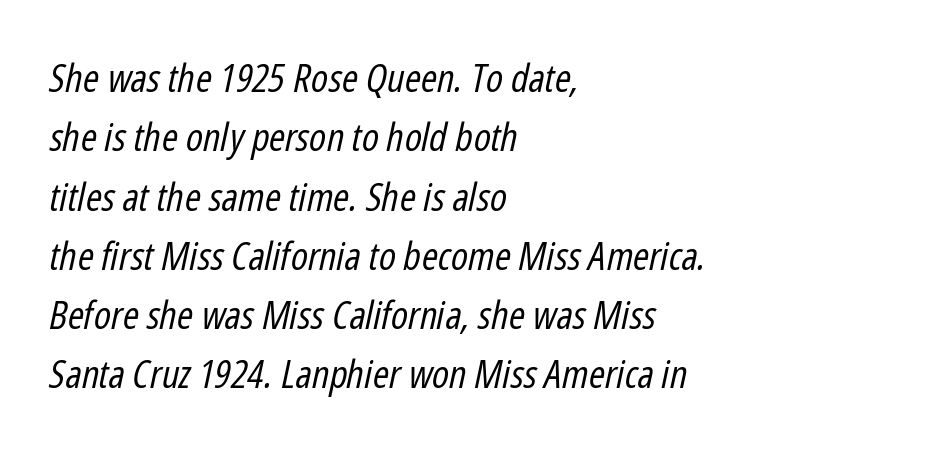
{"italic": "yes", "lean": "right", "slant_degrees": 12, "bold": "no", "weight": "regular", "width": "condensed", "stroke_contrast": "low", "x_height": "medium", "monospaced": "no", "underline": "no", "align": "left", "line_spacing": "normal", "line_spacing_ratio": 1.52, "letter_spacing": "normal", "letter_spacing_em": 0.0, "glyph_px": 39}
